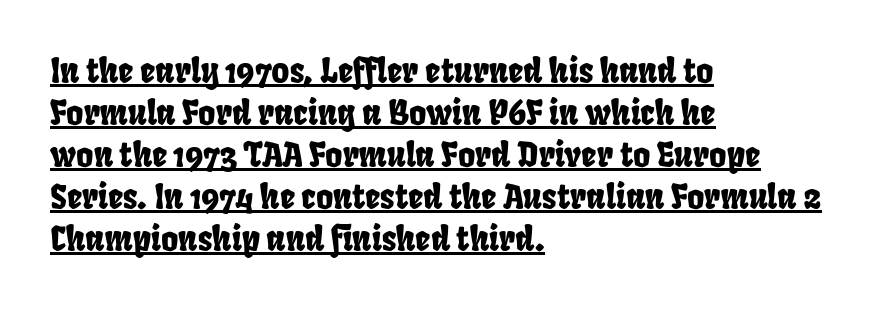
Which margin do the lines hug? The left one — the right edge is uneven. The horizontal fit of the characters is conventional and even. Look at the bottom of the vertical strokes: they stop flat, with no serifs. Notice how a bar underscores the lettering throughout.
